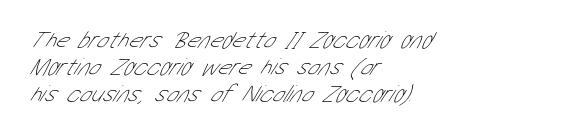
The image shows 24 px text type; set left-aligned, tight line spacing (1.12x), normal letter spacing, not underlined.
